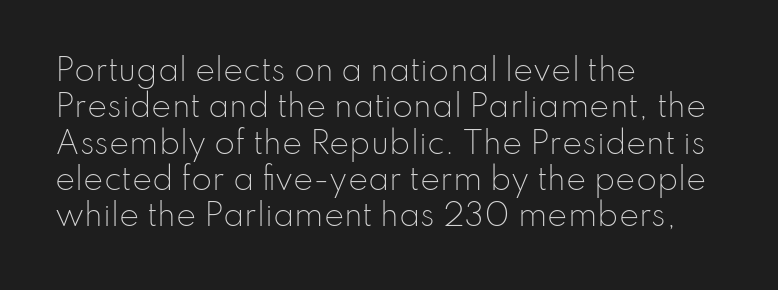
The image shows 30 px light sans-serif type, upright; set left-aligned, line spacing 1.21x, normal letter spacing, not underlined; low stroke contrast and a small x-height.
